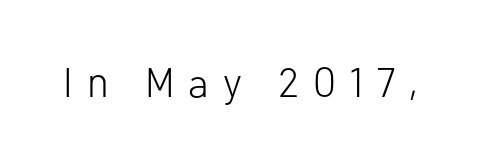
{"serif": "no", "italic": "no", "bold": "no", "weight": "light", "width": "normal", "stroke_contrast": "low", "x_height": "medium", "monospaced": "no", "underline": "no", "letter_spacing": "wide", "letter_spacing_em": 0.34, "glyph_px": 41}
